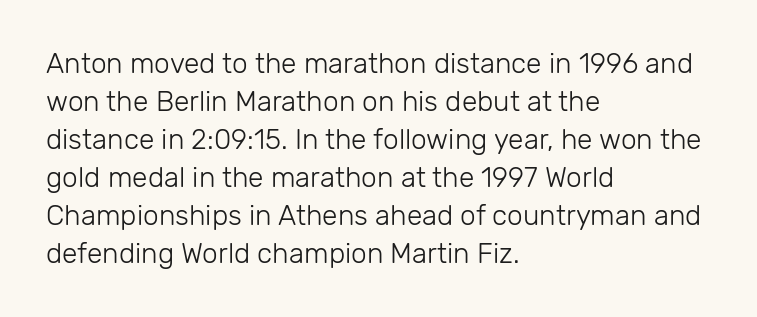
The image shows 28 px light sans-serif type, upright; set left-aligned, normal line spacing (1.36x), normal letter spacing, not underlined; low stroke contrast and a medium x-height.
